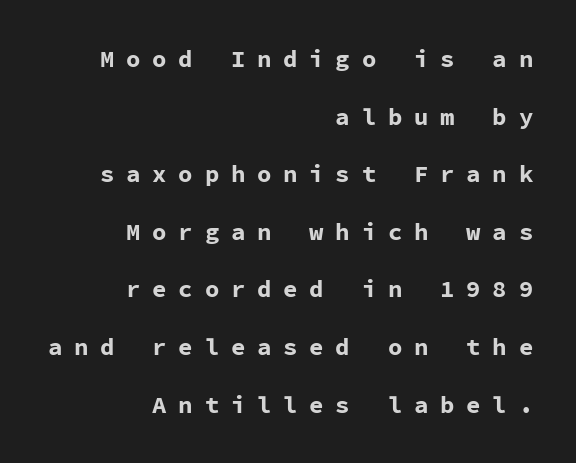
{"italic": "no", "bold": "yes", "underline": "no", "align": "right", "line_spacing": "loose", "line_spacing_ratio": 2.4, "letter_spacing": "wide", "letter_spacing_em": 0.49, "glyph_px": 24}
